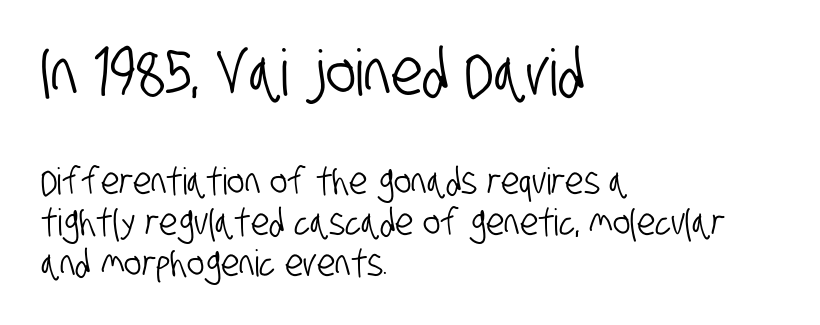
The face used here is rendered with its standard letterfit. The face used here is proportionally spaced, like ordinary book or web type. Each new line begins almost immediately beneath the previous one. The rendering anchors every line to the left-hand side. Bare-footed words on every line.
